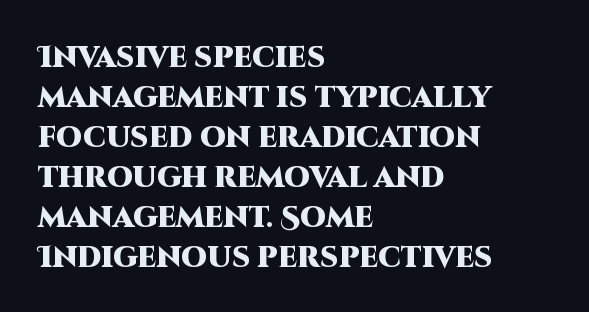
The image shows 29 px heavy sans-serif type, upright; set left-aligned, normal line spacing (1.38x), normal letter spacing, not underlined; high stroke contrast and a large x-height.
